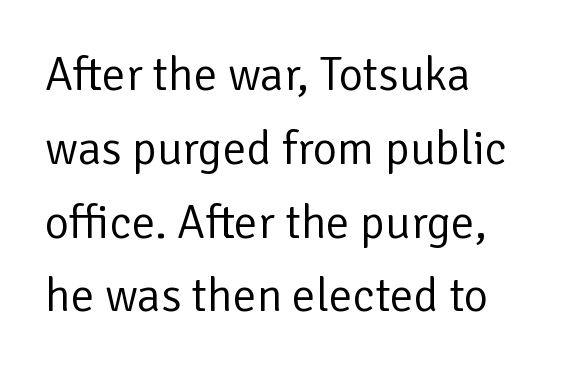
{"serif": "no", "italic": "no", "bold": "no", "weight": "regular", "width": "normal", "stroke_contrast": "low", "x_height": "medium", "monospaced": "no", "underline": "no", "align": "left", "line_spacing": "normal", "line_spacing_ratio": 1.57, "letter_spacing": "normal", "letter_spacing_em": 0.0, "glyph_px": 47}
